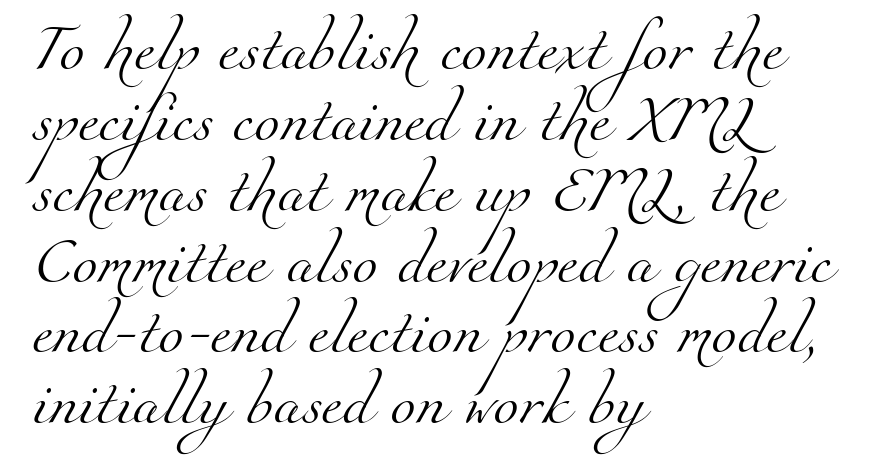
{"serif": "yes", "bold": "no", "weight": "light", "width": "normal", "stroke_contrast": "medium", "x_height": "small", "monospaced": "no", "underline": "no", "align": "left", "line_spacing": "normal", "line_spacing_ratio": 1.54, "letter_spacing": "normal", "letter_spacing_em": 0.0, "glyph_px": 46}
